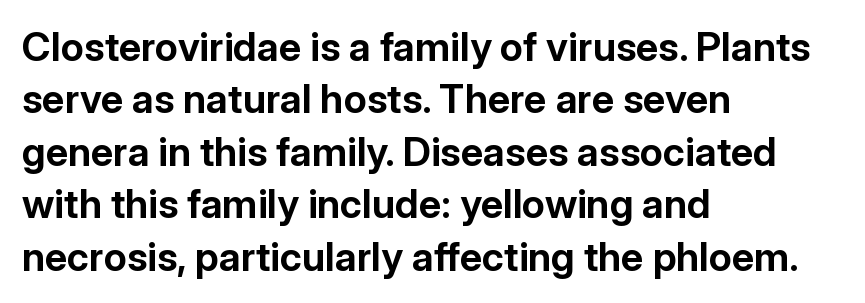
Q: Is the text bold? A: Yes.
Q: Is the text italic (slanted)? A: No, it is upright.
Q: Is the typeface a serif or a sans-serif typeface? A: Sans-serif.
Q: Is the text underlined? A: No.
Q: How is the paragraph aligned? A: Left-aligned.
Q: Is the spacing between letters normal or unusually wide? A: Normal.
Q: Is the spacing between lines tight, normal or loose? A: Normal.
Q: Width (condensed, normal, or wide)? A: Normal.
Q: Stroke contrast? A: Low.
Q: x-height? A: Medium.
Q: Monospaced? A: No.
